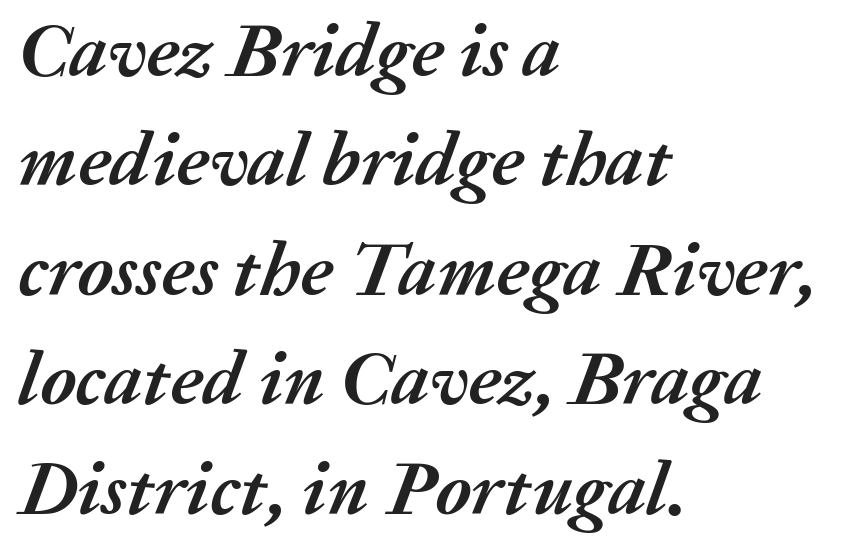
Q: Is the text bold? A: Yes.
Q: Is the text italic (slanted)? A: Yes, it leans right by about 20 degrees.
Q: Is the text underlined? A: No.
Q: How is the paragraph aligned? A: Left-aligned.
Q: Is the spacing between letters normal or unusually wide? A: Normal.
Q: Is the spacing between lines tight, normal or loose? A: Normal.
Q: Width (condensed, normal, or wide)? A: Normal.
Q: Stroke contrast? A: Medium.
Q: x-height? A: Medium.
Q: Monospaced? A: No.
